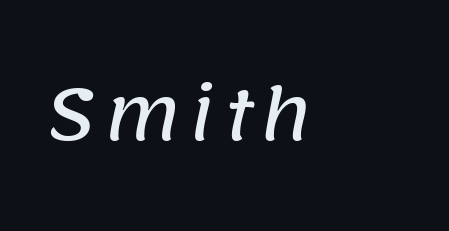
The image shows 69 px sans-serif type; set left-aligned, not underlined; low stroke contrast and a large x-height.
